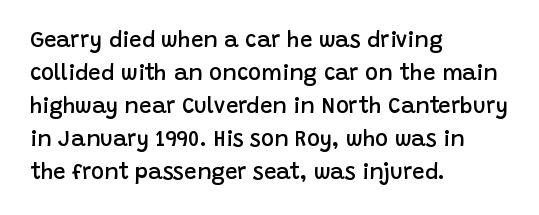
{"italic": "no", "bold": "semi", "underline": "no", "align": "left", "line_spacing": "normal", "line_spacing_ratio": 1.5, "letter_spacing": "normal", "letter_spacing_em": 0.0, "glyph_px": 22}
